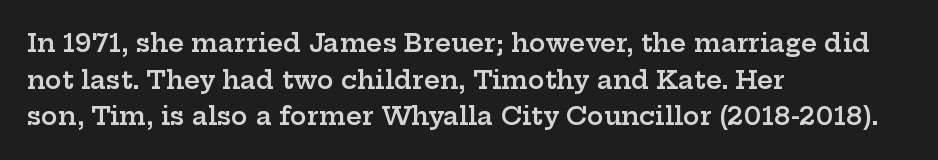
The image shows 25 px text type, upright; set left-aligned, normal line spacing (1.47x), normal letter spacing, not underlined.
